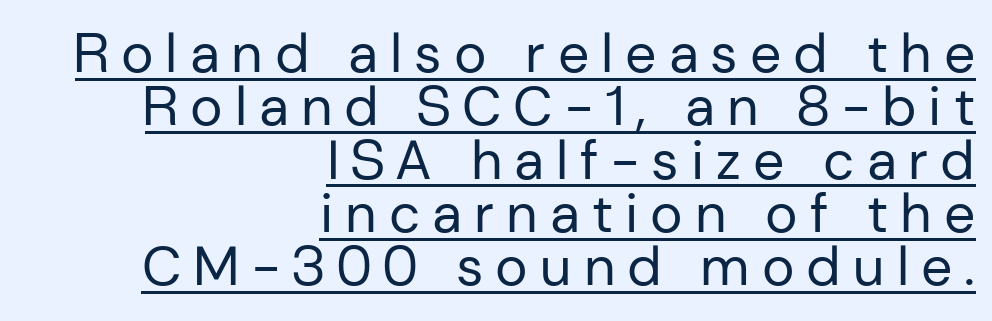
The image shows 55 px regular-weight sans-serif type, upright; set right-aligned, tight line spacing (0.97x), unusually wide letter spacing (+0.22 em), underlined; low stroke contrast and a medium x-height.
